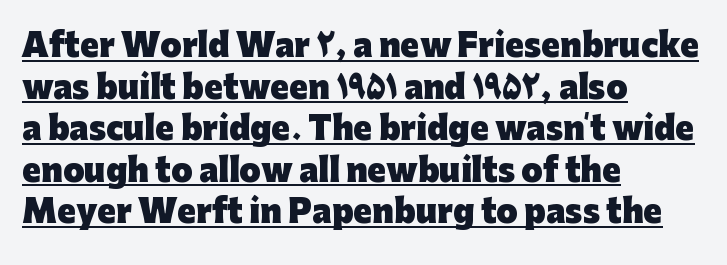
The image shows 31 px heavy sans-serif type, upright; set left-aligned, normal line spacing (1.34x), normal letter spacing, underlined; low stroke contrast and a medium x-height.
